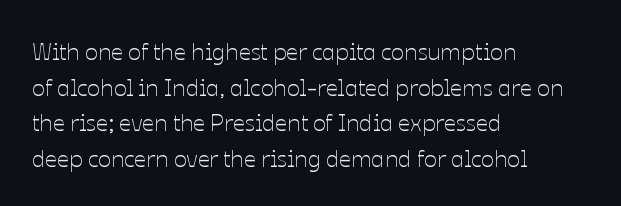
The image shows 24 px text type, upright; set left-aligned, normal line spacing (1.48x), normal letter spacing, not underlined.
